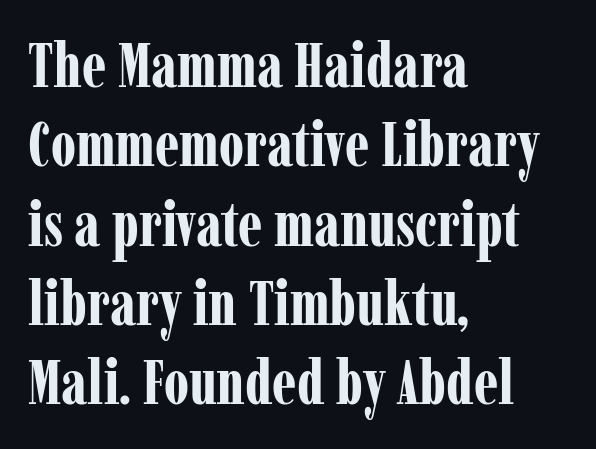
{"serif": "yes", "italic": "no", "bold": "yes", "weight": "bold", "width": "condensed", "stroke_contrast": "low", "x_height": "medium", "monospaced": "no", "underline": "no", "align": "left", "line_spacing": "normal", "line_spacing_ratio": 1.28, "letter_spacing": "normal", "letter_spacing_em": 0.0, "glyph_px": 62}
